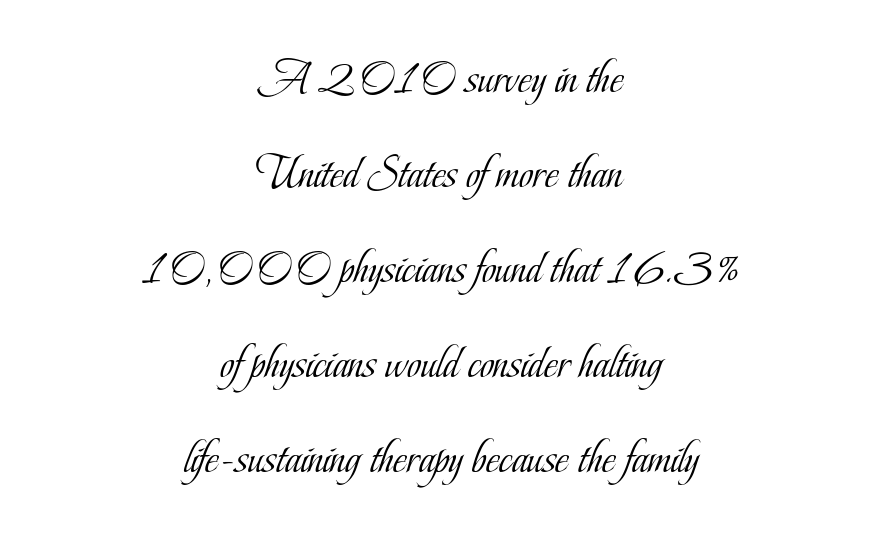
The image shows 48 px light, condensed serif type; set centered, loose line spacing (1.98x), normal letter spacing, not underlined; low stroke contrast and a small x-height.
